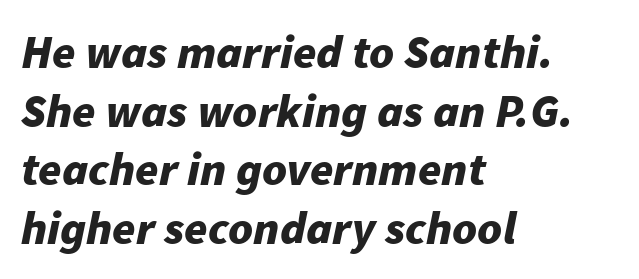
{"italic": "yes", "lean": "right", "slant_degrees": 11, "bold": "yes", "weight": "bold", "width": "normal", "stroke_contrast": "low", "x_height": "medium", "monospaced": "no", "underline": "no", "align": "left", "line_spacing": "normal", "line_spacing_ratio": 1.25, "letter_spacing": "normal", "letter_spacing_em": 0.0, "glyph_px": 47}
